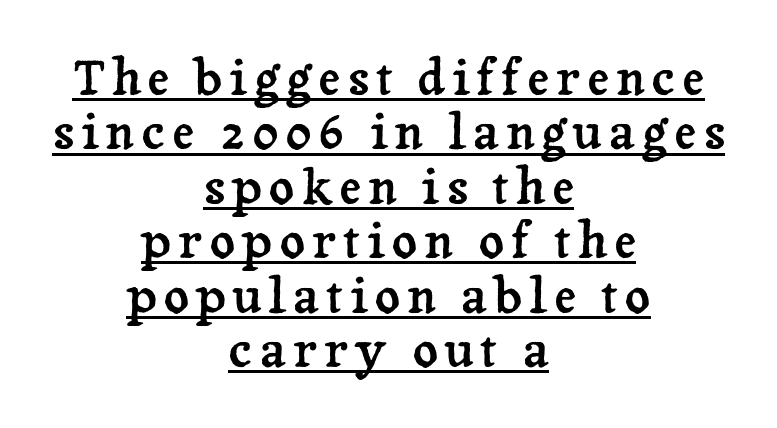
{"serif": "yes", "italic": "no", "width": "normal", "stroke_contrast": "low", "x_height": "medium", "monospaced": "no", "underline": "yes", "align": "center", "line_spacing": "tight", "line_spacing_ratio": 1.11, "glyph_px": 49}
